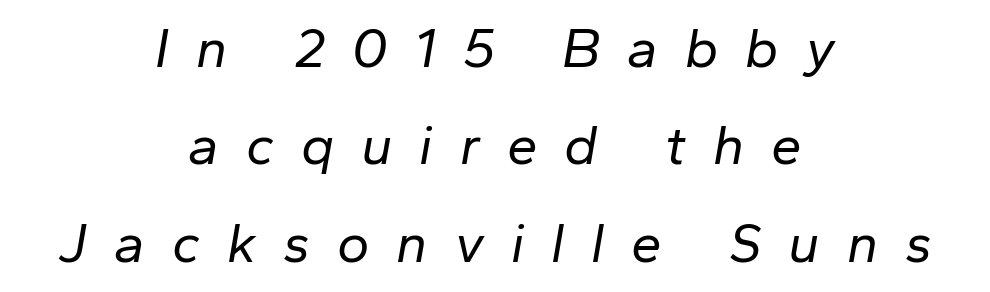
The image shows 55 px regular-weight type, italic (leaning right); set centered, line spacing 1.77x, unusually wide letter spacing (+0.49 em), not underlined; low stroke contrast and a medium x-height.
